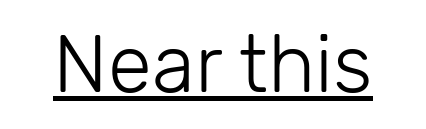
When letters stand straight like this, we call the style roman or upright. Spacing between characters is what you'd get straight out of the box. A sans-serif font was chosen for this passage. The sample's only ornament is a line tracing under the words. These glyphs show unthickened strokes, regular width or finer.
